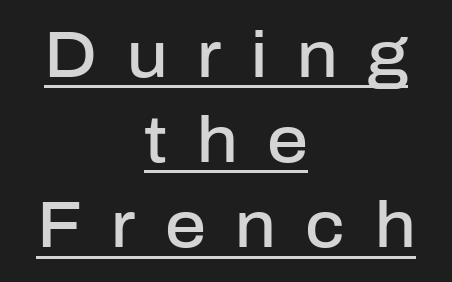
This sample is center-justified, so both line endings float freely. Each word looks stretched out because of the extra space between its letters. Here the designer chose a conventional face with non-uniform glyph widths. What's the leading like? Ordinary, nothing unusual.
